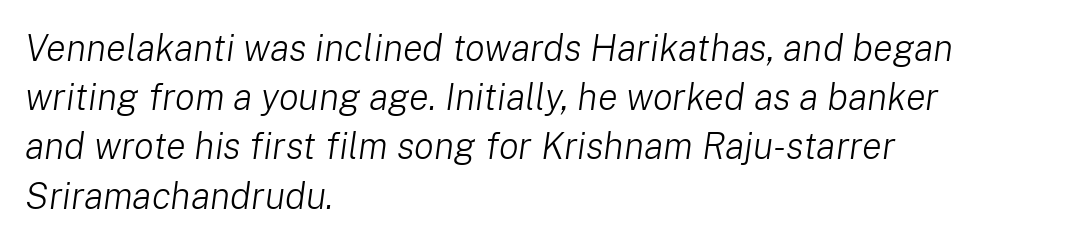
{"italic": "yes", "lean": "right", "slant_degrees": 8, "bold": "no", "weight": "light", "width": "normal", "stroke_contrast": "low", "x_height": "medium", "monospaced": "no", "underline": "no", "align": "left", "line_spacing": "normal", "line_spacing_ratio": 1.33, "letter_spacing": "normal", "letter_spacing_em": 0.0, "glyph_px": 37}
